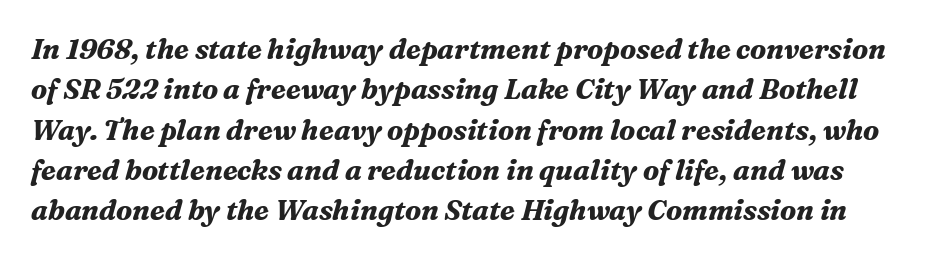
The image shows 28 px bold serif type, italic (leaning right); set normal line spacing (1.44x), normal letter spacing, not underlined; medium stroke contrast and a medium x-height.
